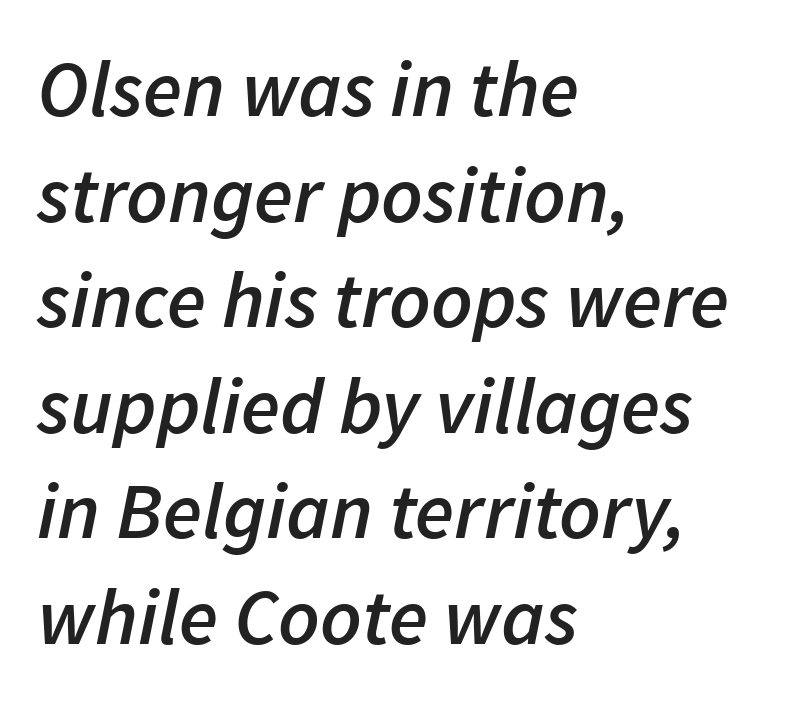
{"italic": "yes", "lean": "right", "slant_degrees": 11, "bold": "semi", "weight": "semibold", "width": "normal", "stroke_contrast": "low", "x_height": "medium", "monospaced": "no", "underline": "no", "align": "left", "line_spacing": "normal", "line_spacing_ratio": 1.32, "letter_spacing": "normal", "letter_spacing_em": 0.0, "glyph_px": 80}
